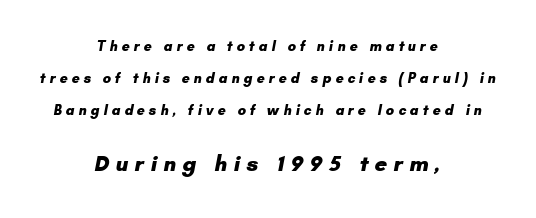
The image shows 22 px bold type; set centered, loose line spacing (2.3x), unusually wide letter spacing (+0.28 em), not underlined; the second (bottom) block is 1.57x larger.
